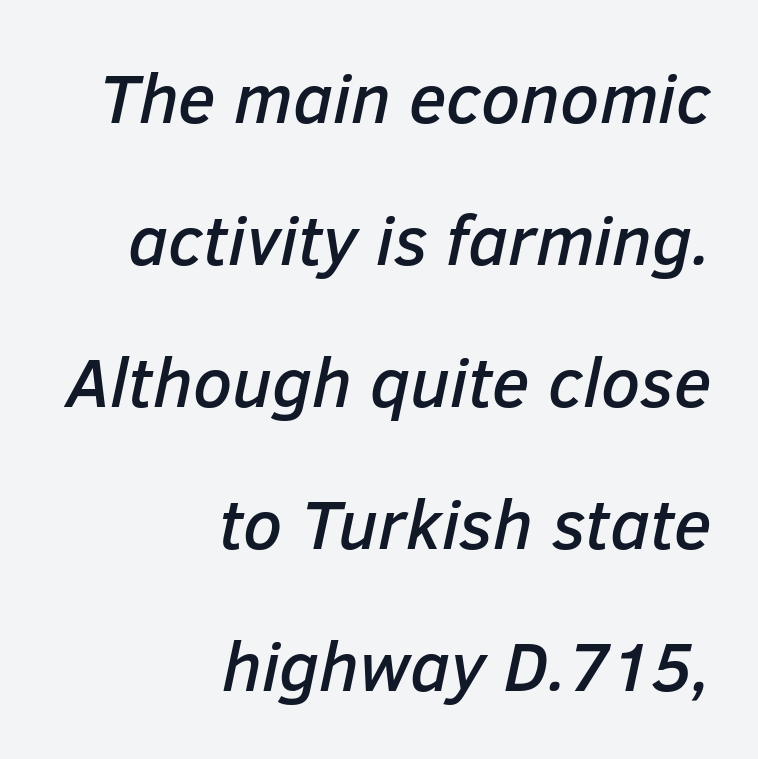
Note the varied advance widths — an 'i' is clearly narrower than an 'm'. You could call the tracking neutral — neither tight nor loose. This rendering features lettering with no underline. Slant detected: the letters are inclined.
